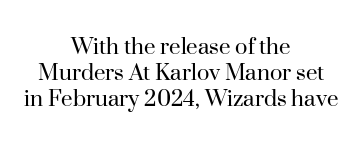
The letterforms sit at book weight or below. The gaps between neighbouring characters are ordinary and unremarkable. Students, observe: this is what under-led, compact text looks like. This is the regular roman posture of the typeface.
